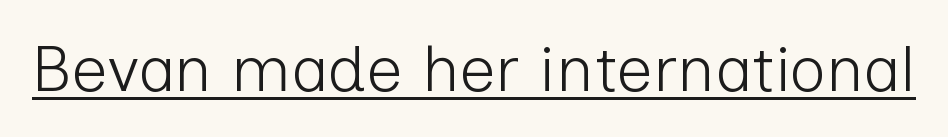
The image shows 64 px light sans-serif type, upright; set normal letter spacing, underlined; low stroke contrast and a medium x-height.
